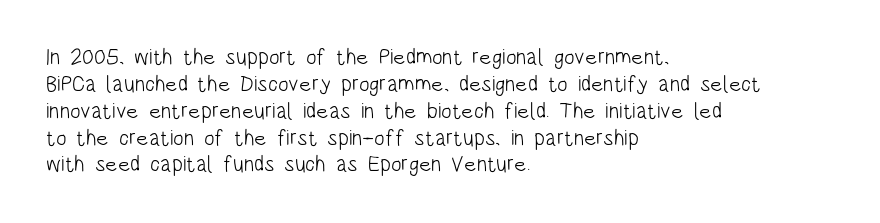
The image shows 22 px text type, upright; set left-aligned, line spacing 1.22x, normal letter spacing, not underlined.
